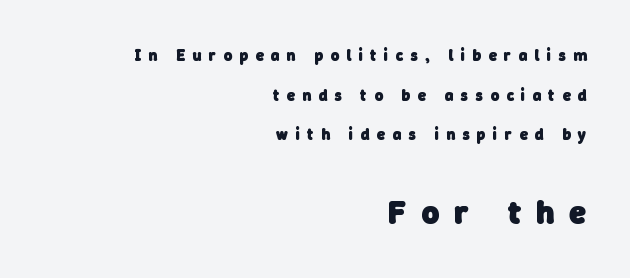
Rule under the text: the space is simply empty. Letter spacing: wide. Examine the stroke ends and you'll find no serifs. The passage shown stacks its lines with a broad gap. These lines are rendered in a variable-pitch font. Which chunk is bigger? The second one — the bottom block dwarfs the top.
